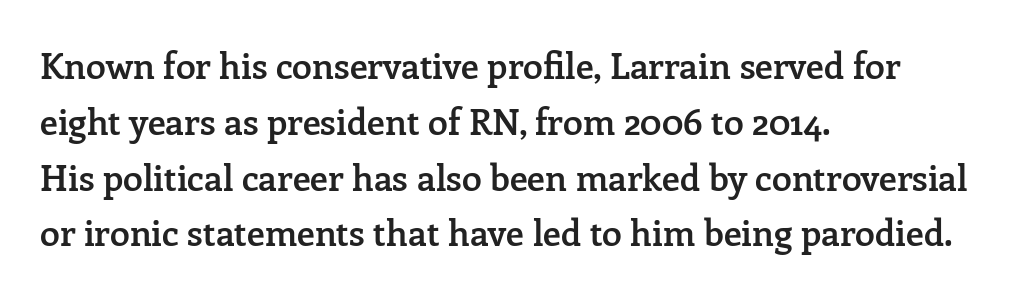
The image shows 36 px semibold serif type, upright; set left-aligned, normal line spacing (1.55x), normal letter spacing, not underlined; low stroke contrast and a medium x-height.
